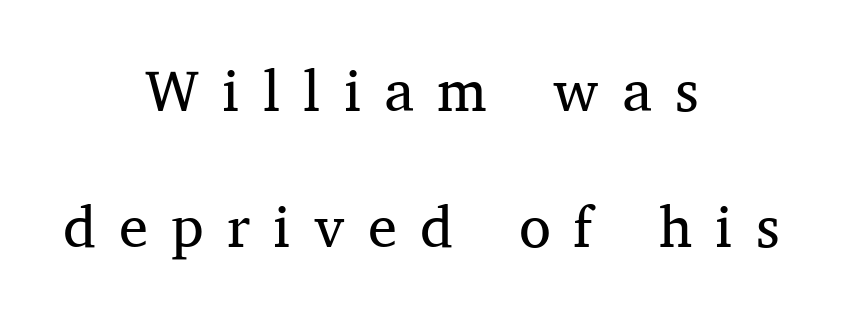
The cut favours lightness, reaching ordinary text weight at its darkest. The rendering uses natural spacing where letterforms have individual widths. The line-height multiplier appears high, well above default. The paragraph has two soft edges and a firm central axis. Italic? Not at all — the glyphs are vertical.
